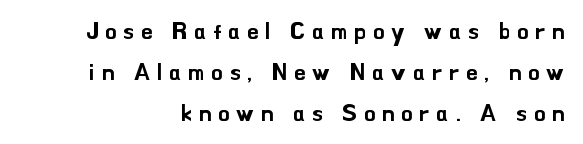
The image shows 23 px text type, upright; set right-aligned, line spacing 1.78x, unusually wide letter spacing (+0.3 em), not underlined.
